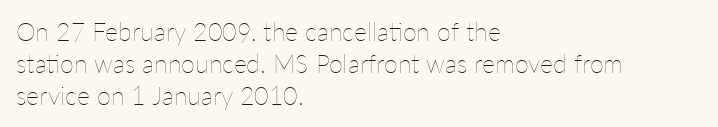
Q: Is the text bold? A: No.
Q: Is the text italic (slanted)? A: No, it is upright.
Q: Is the text underlined? A: No.
Q: How is the paragraph aligned? A: Left-aligned.
Q: Is the spacing between letters normal or unusually wide? A: Normal.
Q: Is the spacing between lines tight, normal or loose? A: Normal.
